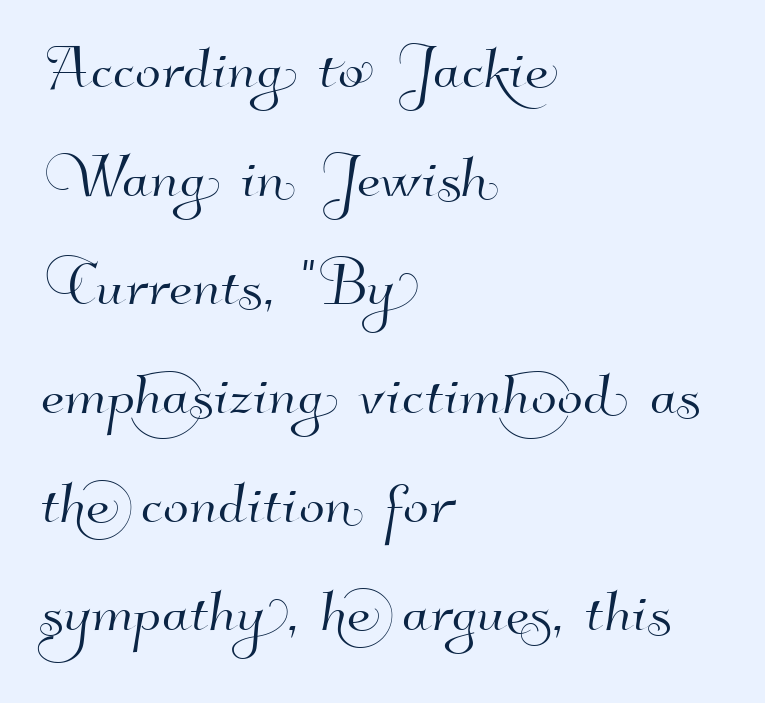
Grotesque or geometric, the face here clearly has no serifs. One-word summary of the alignment: left. Here the glyphs are tracked normally, forming tight word shapes. Just letters on the line, the space beneath them empty. Horizontal bands of white between lines are of average thickness. The letters advance in unequal steps, a hallmark of proportional type.
